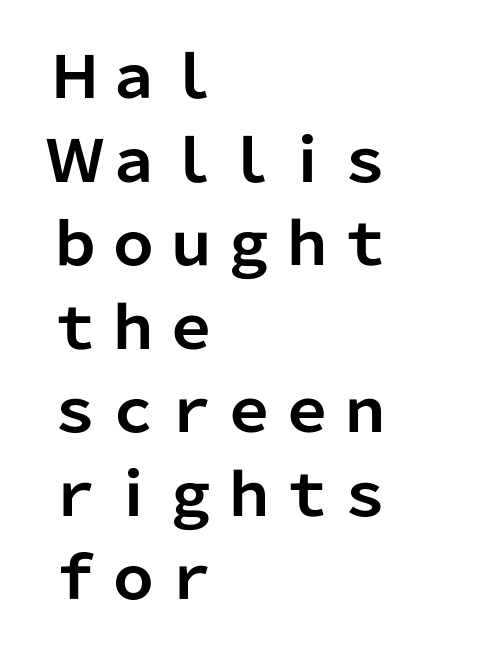
{"serif": "no", "italic": "no", "bold": "yes", "weight": "bold", "width": "normal", "stroke_contrast": "low", "x_height": "medium", "monospaced": "no", "underline": "no", "align": "left", "line_spacing": "normal", "line_spacing_ratio": 1.44, "letter_spacing": "normal", "letter_spacing_em": 0.0, "glyph_px": 58}
